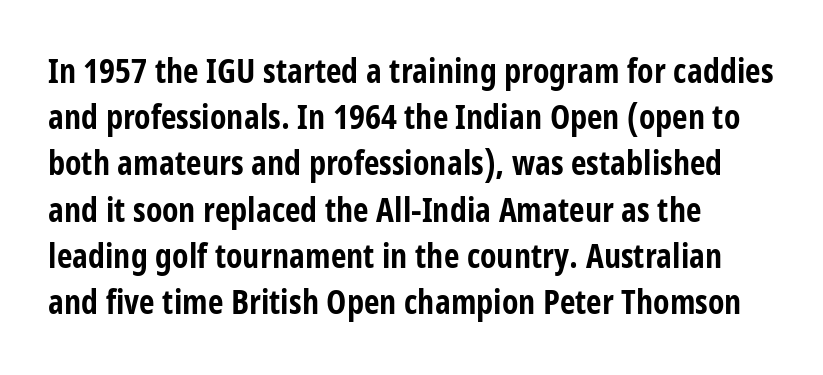
{"serif": "no", "italic": "no", "bold": "yes", "weight": "bold", "width": "condensed", "stroke_contrast": "low", "x_height": "large", "monospaced": "no", "underline": "no", "align": "left", "line_spacing": "normal", "line_spacing_ratio": 1.36, "letter_spacing": "normal", "letter_spacing_em": 0.0, "glyph_px": 34}
